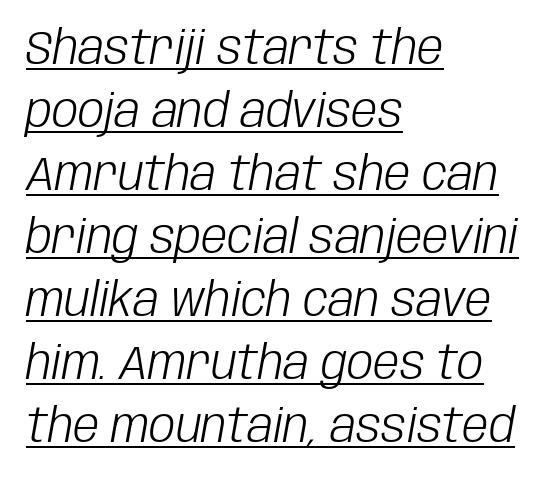
Stems here are at most as thick as an everyday book face. In designer terms, the underline attribute is active on this setting. You could call the tracking neutral — neither tight nor loose. The letters advance in unequal steps, a hallmark of proportional type.
